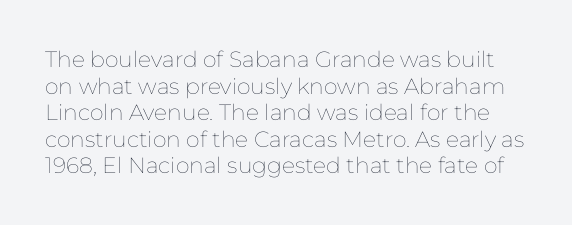
The image shows 22 px text type, upright; set line spacing 1.21x, normal letter spacing, not underlined.
